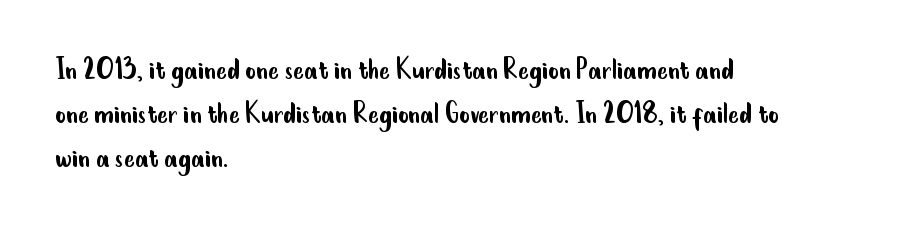
The image shows 32 px regular-weight, condensed sans-serif type, upright; set left-aligned, normal line spacing (1.37x), normal letter spacing, not underlined; low stroke contrast and a small x-height.
